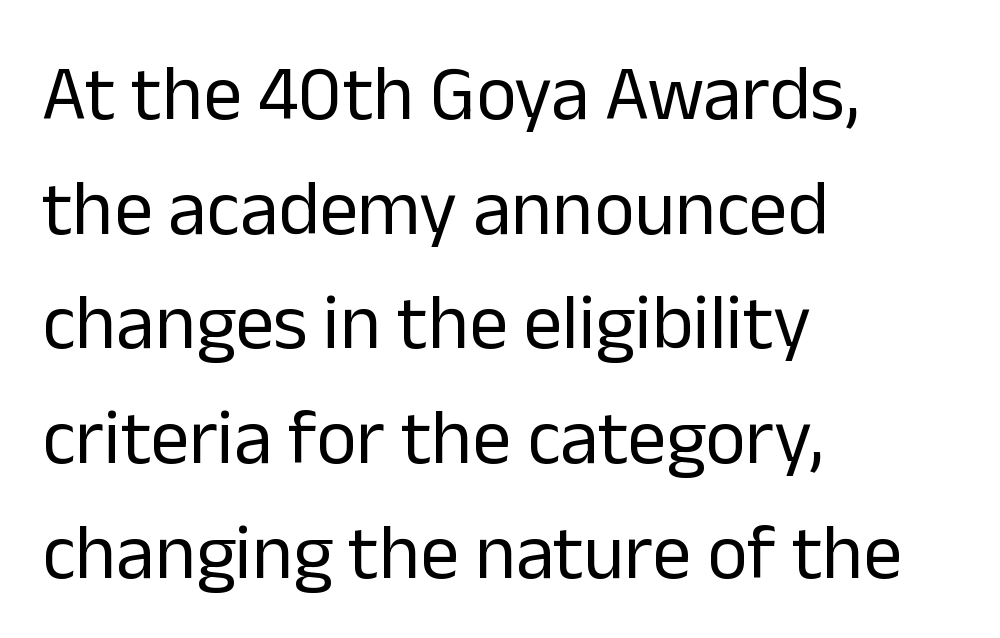
Q: Is the text bold? A: No.
Q: Is the text italic (slanted)? A: No, it is upright.
Q: Is the typeface a serif or a sans-serif typeface? A: Sans-serif.
Q: Is the text underlined? A: No.
Q: How is the paragraph aligned? A: Left-aligned.
Q: Is the spacing between letters normal or unusually wide? A: Normal.
Q: Is the spacing between lines tight, normal or loose? A: Normal.
Q: Width (condensed, normal, or wide)? A: Normal.
Q: Stroke contrast? A: Low.
Q: x-height? A: Medium.
Q: Monospaced? A: No.
